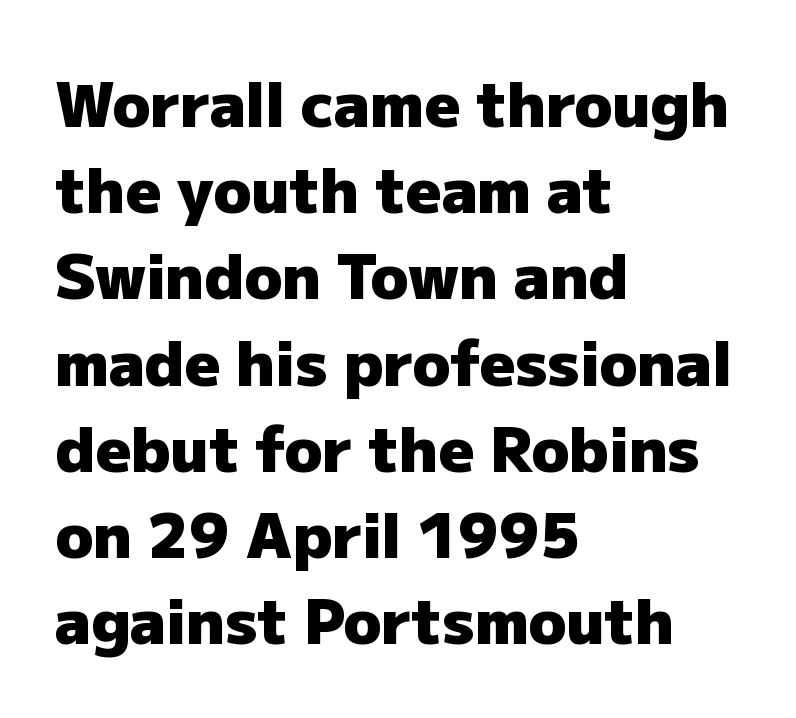
Q: Is the text bold? A: Yes.
Q: Is the text italic (slanted)? A: No, it is upright.
Q: Is the typeface a serif or a sans-serif typeface? A: Sans-serif.
Q: Is the text underlined? A: No.
Q: How is the paragraph aligned? A: Left-aligned.
Q: Is the spacing between letters normal or unusually wide? A: Normal.
Q: Is the spacing between lines tight, normal or loose? A: Normal.
Q: Width (condensed, normal, or wide)? A: Normal.
Q: Stroke contrast? A: Low.
Q: x-height? A: Medium.
Q: Monospaced? A: No.
